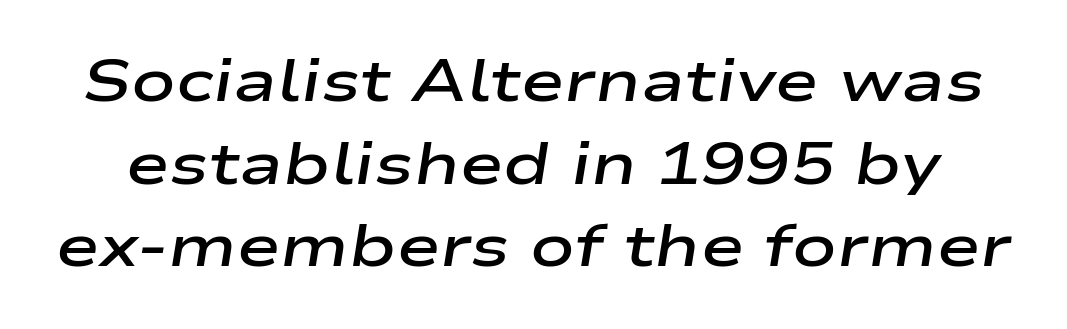
The image shows 59 px semibold, wide type, italic (leaning right); set normal line spacing (1.4x), normal letter spacing, not underlined; low stroke contrast and a medium x-height.
